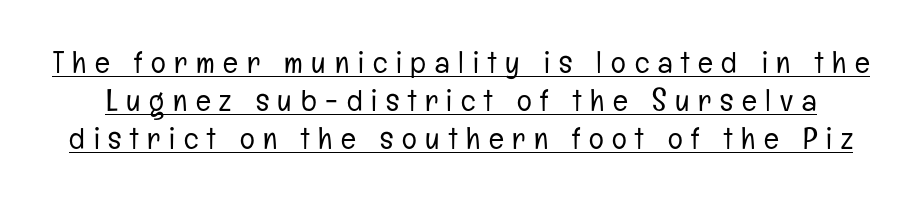
The image shows 31 px light, condensed sans-serif type, upright; set line spacing 1.22x, unusually wide letter spacing (+0.28 em), underlined; low stroke contrast and a medium x-height.
